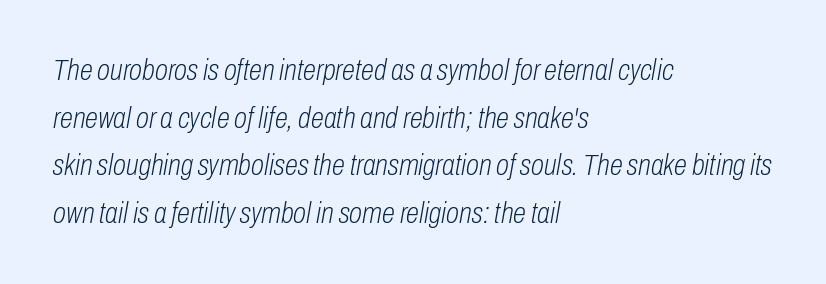
The image shows 30 px light, condensed type, italic (leaning right); set left-aligned, normal line spacing (1.59x), normal letter spacing, not underlined; low stroke contrast and a medium x-height.
